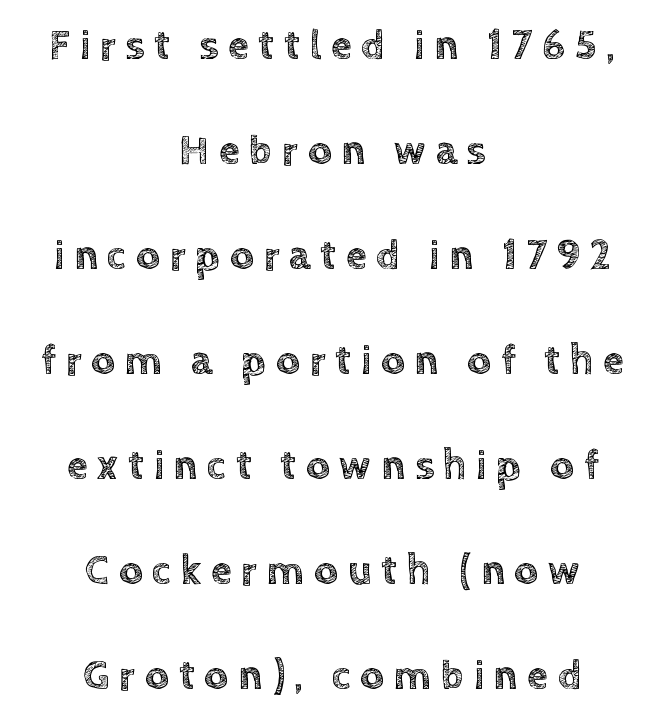
Q: Is the text italic (slanted)? A: No, it is upright.
Q: Is the text underlined? A: No.
Q: How is the paragraph aligned? A: Centered.
Q: Is the spacing between letters normal or unusually wide? A: Unusually wide.
Q: Is the spacing between lines tight, normal or loose? A: Loose.
Q: Width (condensed, normal, or wide)? A: Normal.
Q: x-height? A: Large.
Q: Monospaced? A: No.
